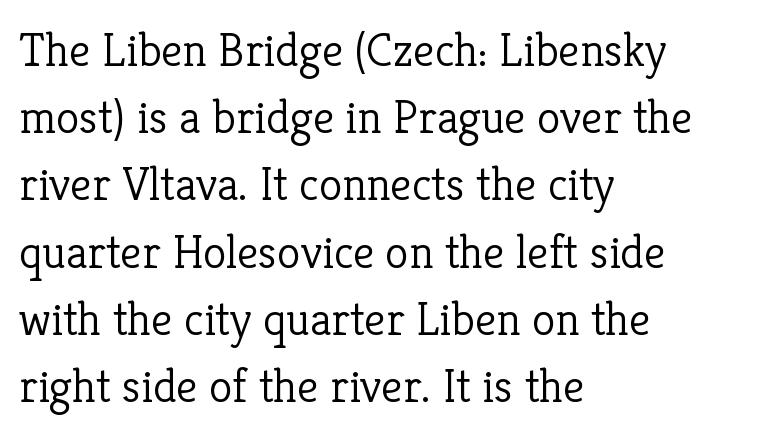
Horizontal alignment here is leftward, the default for most running prose. Serifs: yes, visible at the terminals of the letterforms. The font's upright variant was chosen for this text. Underline: absent.
